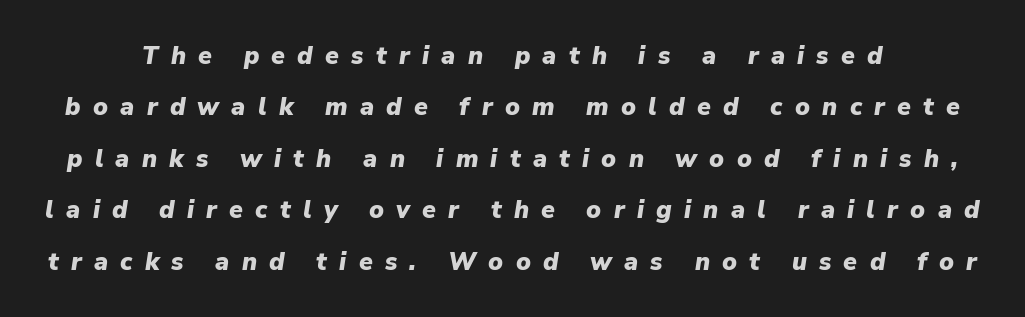
{"italic": "yes", "lean": "right", "slant_degrees": 9, "bold": "yes", "underline": "no", "line_spacing": "loose", "line_spacing_ratio": 2.06, "letter_spacing": "wide", "letter_spacing_em": 0.49, "glyph_px": 25}
